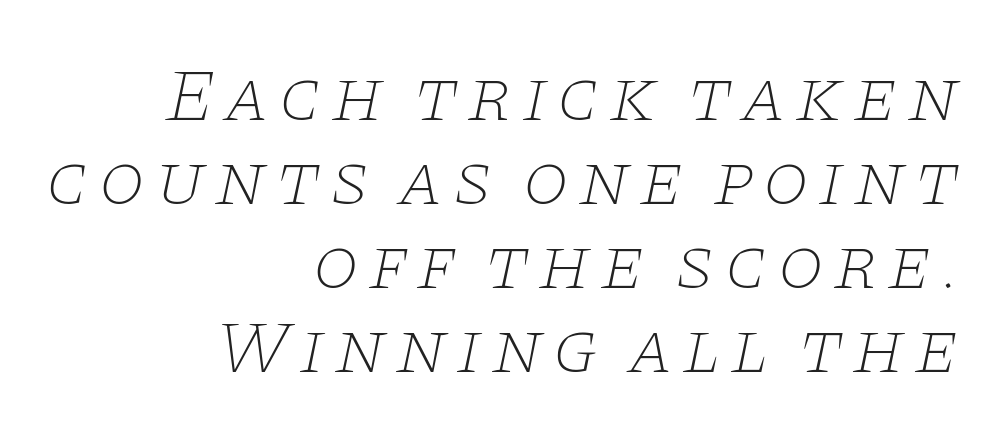
{"serif": "yes", "italic": "yes", "lean": "right", "slant_degrees": 11, "bold": "no", "weight": "thin", "width": "wide", "stroke_contrast": "low", "x_height": "large", "monospaced": "no", "underline": "no", "align": "right", "line_spacing": "tight", "line_spacing_ratio": 1.12, "glyph_px": 75}
